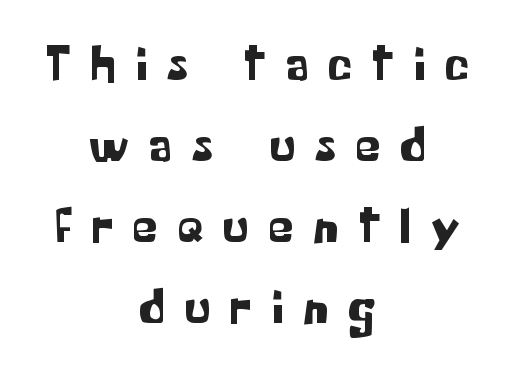
The image shows 50 px sans-serif type, upright; set centered, normal line spacing (1.62x), unusually wide letter spacing (+0.4 em), not underlined; low stroke contrast and a medium x-height.
